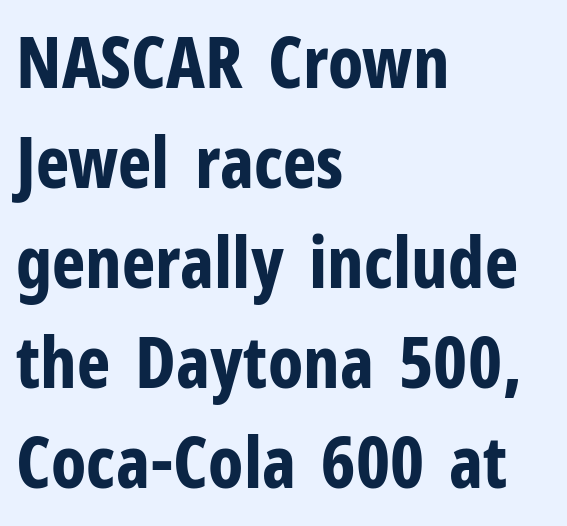
The image shows 71 px bold, condensed sans-serif type, upright; set left-aligned, normal line spacing (1.41x), normal letter spacing, not underlined; low stroke contrast and a medium x-height.
